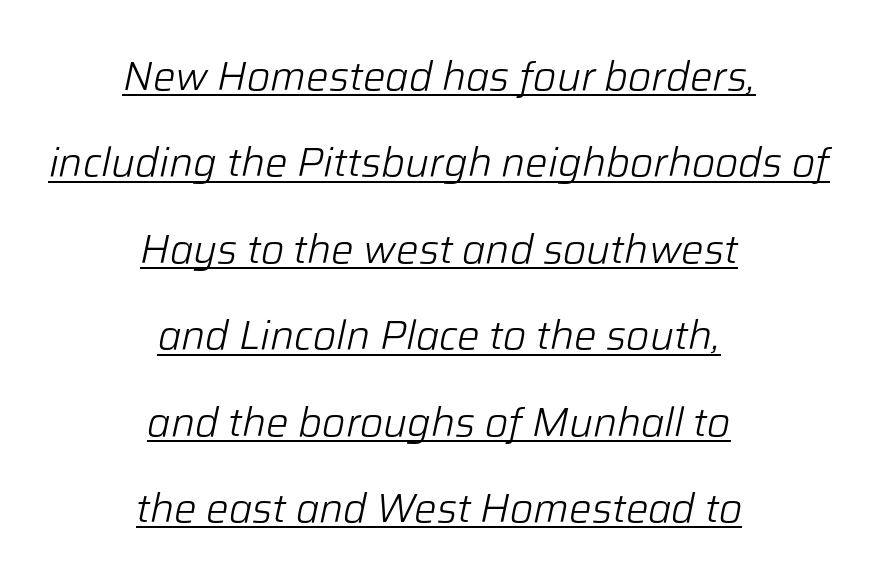
The image shows 40 px light type, italic (leaning right); set centered, loose line spacing (2.16x), normal letter spacing, underlined; low stroke contrast and a medium x-height.
